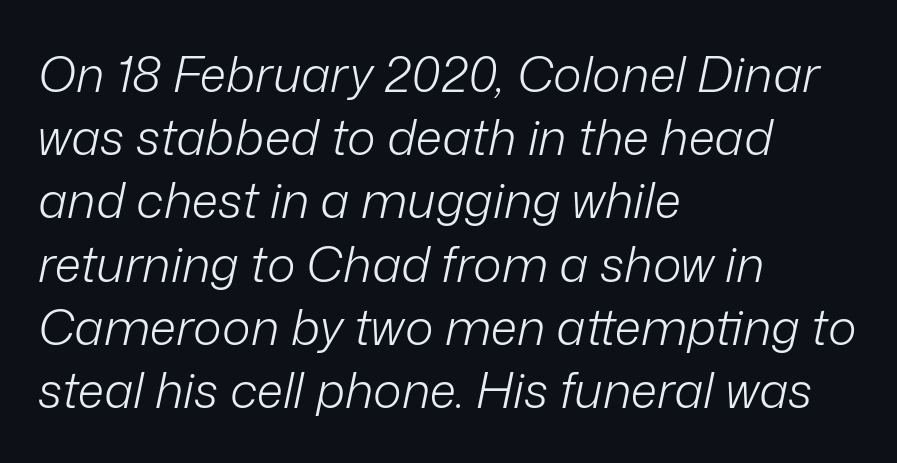
{"italic": "yes", "lean": "right", "slant_degrees": 12, "bold": "no", "weight": "light", "width": "normal", "stroke_contrast": "low", "x_height": "medium", "monospaced": "no", "underline": "no", "align": "left", "line_spacing": "normal", "line_spacing_ratio": 1.29, "letter_spacing": "normal", "letter_spacing_em": 0.0, "glyph_px": 49}
